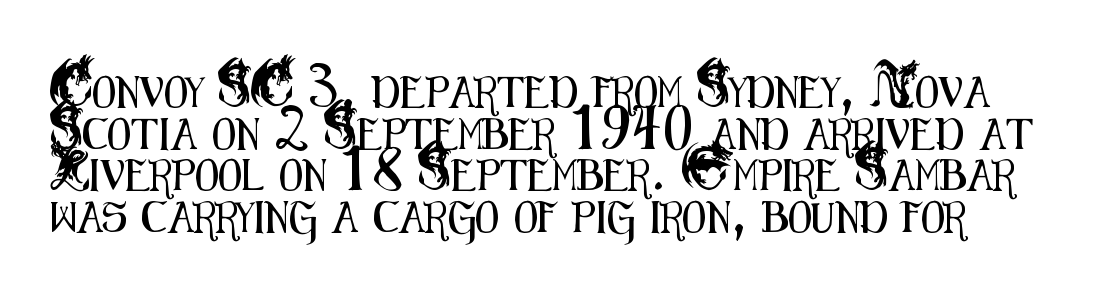
Do the characters align in a grid? No, the font is proportional. Does the leading feel generous? No, just average. The line texture is even and compact thanks to regular tracking. This is sans-serif lettering, the kind often seen on screens and signage. Letters rest on an invisible, unmarked baseline.
